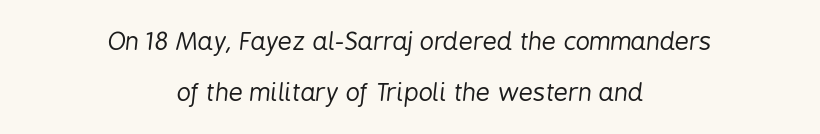
Q: Is the text bold? A: No.
Q: Is the text italic (slanted)? A: Yes, it leans right by about 6 degrees.
Q: Is the text underlined? A: No.
Q: How is the paragraph aligned? A: Centered.
Q: Is the spacing between letters normal or unusually wide? A: Normal.
Q: Is the spacing between lines tight, normal or loose? A: Loose.
